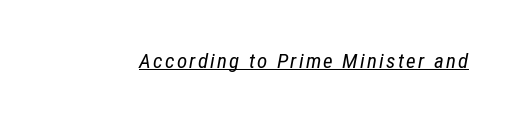
Check the space under the baseline: a stroke is drawn there. In terms of posture, this sample is oblique. Caption: face not bold, strokes unweighted.
